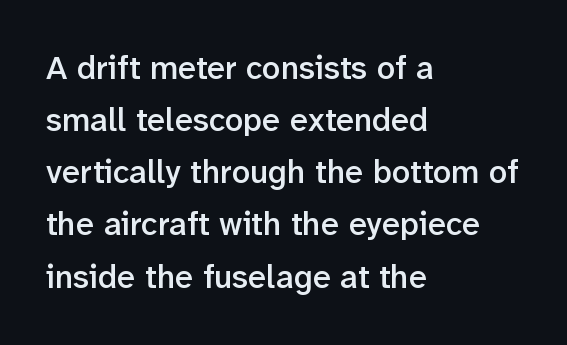
{"serif": "no", "italic": "no", "bold": "semi", "weight": "semibold", "width": "normal", "stroke_contrast": "low", "x_height": "medium", "monospaced": "no", "underline": "no", "align": "left", "line_spacing": "normal", "line_spacing_ratio": 1.58, "letter_spacing": "normal", "letter_spacing_em": 0.0, "glyph_px": 33}
